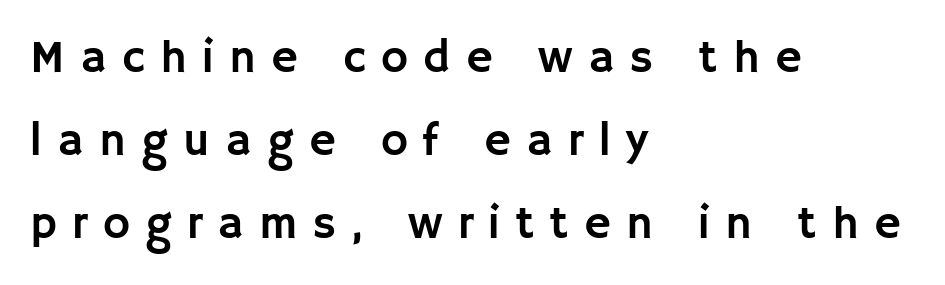
The image shows 46 px sans-serif type, upright; set left-aligned, line spacing 1.8x, unusually wide letter spacing (+0.33 em), not underlined; low stroke contrast and a large x-height.
